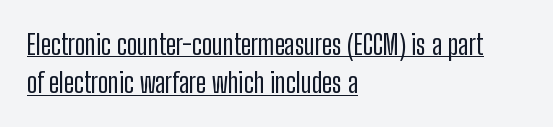
The image shows 28 px condensed sans-serif type, upright; set left-aligned, normal line spacing (1.37x), normal letter spacing, underlined; low stroke contrast and a medium x-height.
